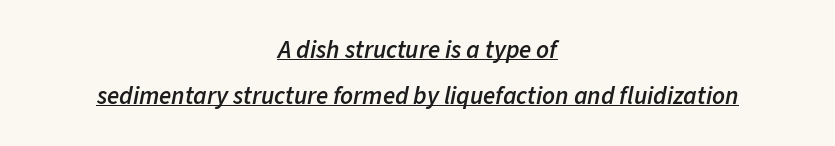
The image shows 25 px text type, italic (leaning right); set centered, line spacing 1.84x, normal letter spacing, underlined.
